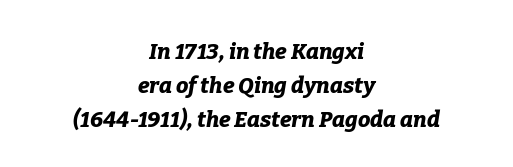
Q: Is the text bold? A: Yes.
Q: Is the text italic (slanted)? A: Yes, it leans right by about 9 degrees.
Q: Is the text underlined? A: No.
Q: How is the paragraph aligned? A: Centered.
Q: Is the spacing between letters normal or unusually wide? A: Normal.
Q: Is the spacing between lines tight, normal or loose? A: Normal.
